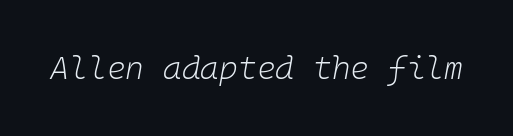
{"italic": "yes", "lean": "right", "slant_degrees": 10, "bold": "no", "weight": "light", "width": "normal", "stroke_contrast": "low", "x_height": "medium", "underline": "no", "letter_spacing": "normal", "letter_spacing_em": 0.0, "glyph_px": 32}
